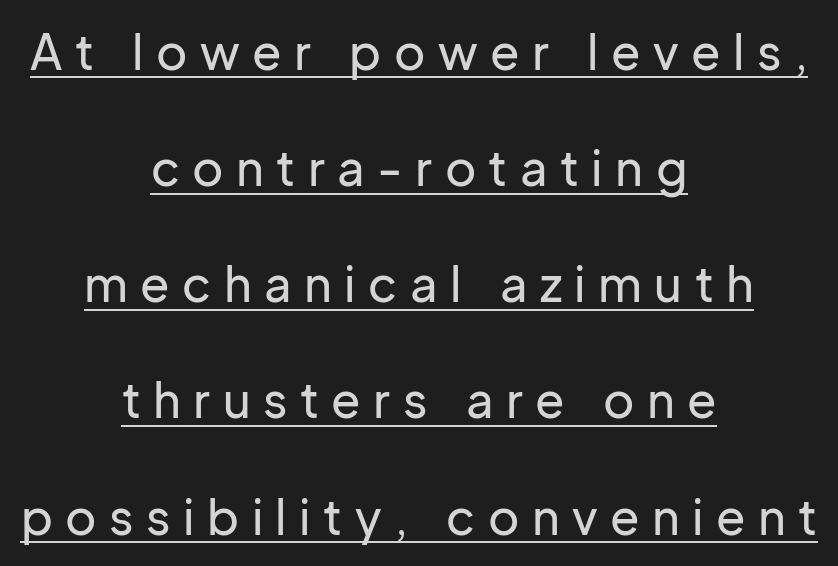
Q: Is the text italic (slanted)? A: No, it is upright.
Q: Is the typeface a serif or a sans-serif typeface? A: Sans-serif.
Q: Is the text underlined? A: Yes.
Q: How is the paragraph aligned? A: Centered.
Q: Is the spacing between letters normal or unusually wide? A: Unusually wide.
Q: Is the spacing between lines tight, normal or loose? A: Loose.
Q: Width (condensed, normal, or wide)? A: Normal.
Q: Stroke contrast? A: Low.
Q: x-height? A: Medium.
Q: Monospaced? A: No.
